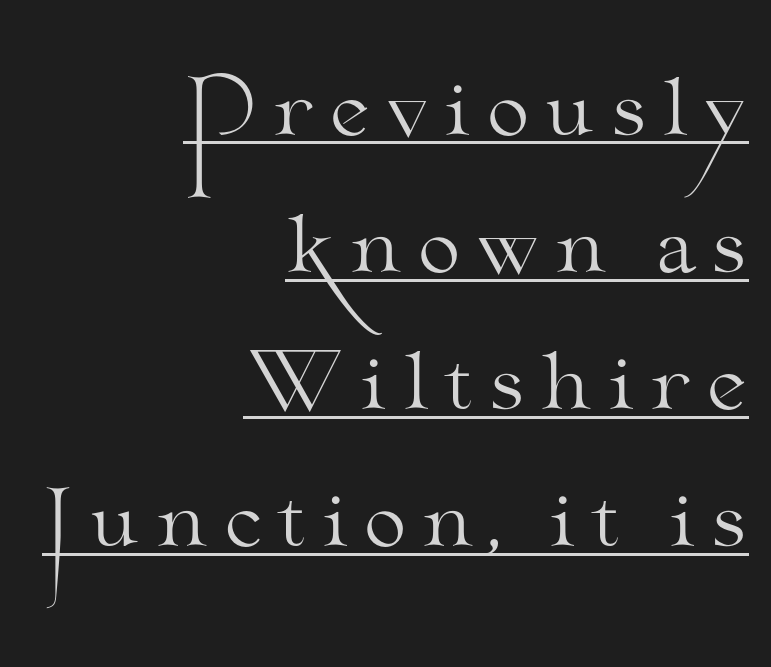
Q: Is the text bold? A: No.
Q: Is the text italic (slanted)? A: No, it is upright.
Q: Is the typeface a serif or a sans-serif typeface? A: Serif.
Q: Is the text underlined? A: Yes.
Q: How is the paragraph aligned? A: Right-aligned.
Q: Width (condensed, normal, or wide)? A: Wide.
Q: Stroke contrast? A: Medium.
Q: x-height? A: Small.
Q: Monospaced? A: No.
